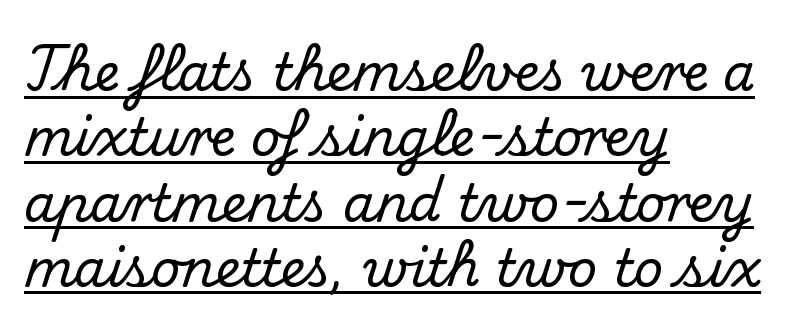
Q: Is the text italic (slanted)? A: Yes.
Q: Is the typeface a serif or a sans-serif typeface? A: Serif.
Q: Is the text underlined? A: Yes.
Q: How is the paragraph aligned? A: Left-aligned.
Q: Is the spacing between letters normal or unusually wide? A: Normal.
Q: Is the spacing between lines tight, normal or loose? A: Normal.
Q: Width (condensed, normal, or wide)? A: Normal.
Q: Stroke contrast? A: Medium.
Q: x-height? A: Small.
Q: Monospaced? A: No.
